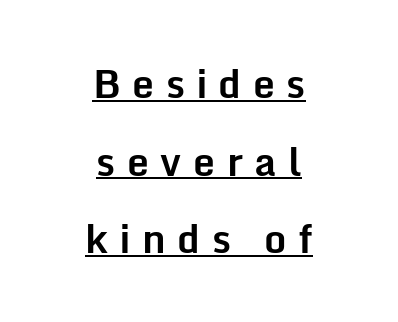
{"serif": "no", "italic": "no", "bold": "yes", "weight": "bold", "width": "normal", "stroke_contrast": "low", "x_height": "medium", "monospaced": "no", "underline": "yes", "align": "center", "line_spacing": "loose", "line_spacing_ratio": 1.99, "letter_spacing": "wide", "letter_spacing_em": 0.3, "glyph_px": 39}
